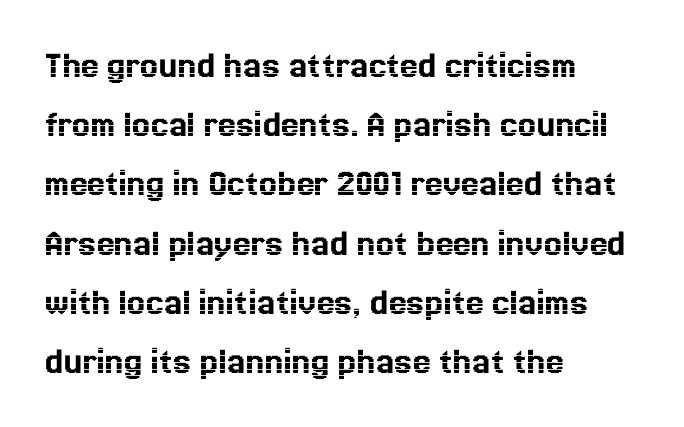
Q: Is the text italic (slanted)? A: No, it is upright.
Q: Is the text underlined? A: No.
Q: How is the paragraph aligned? A: Left-aligned.
Q: Is the spacing between letters normal or unusually wide? A: Normal.
Q: Is the spacing between lines tight, normal or loose? A: Normal.
Q: Width (condensed, normal, or wide)? A: Normal.
Q: x-height? A: Medium.
Q: Monospaced? A: No.
